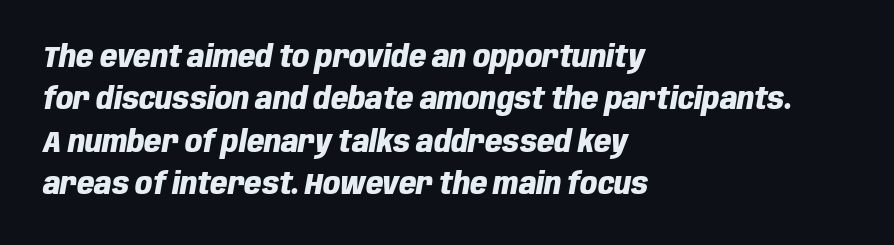
Tall strokes in this sample are angled rather than plumb. Descender tails drop into unmarked territory. These lines are rendered in a variable-pitch font. No extra tracking has been applied to these lines.
